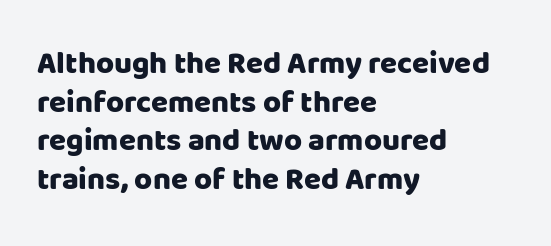
The typesetting leans heavy: a genuine bold. Left-aligned paragraph, ragged on the right. Designer's note — italics off, roman on. Whoever set this chose a conventional vertical rhythm. The tracking reads as untouched default to a designer's eye.
